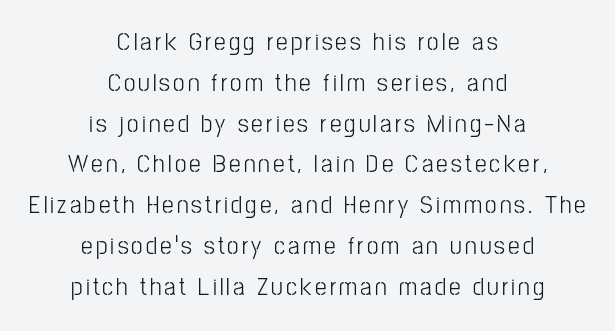
In terms of posture, this sample is upright. The space between consecutive lines is moderate. A bare baseline throughout the passage. Caption: multi-line text, centered on the measure.
